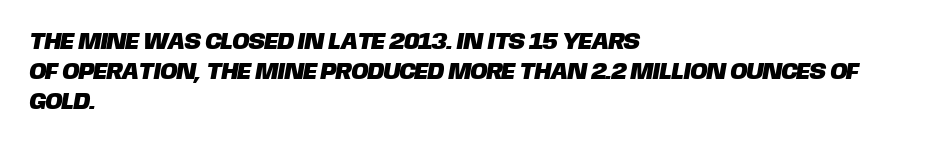
Q: Is the text underlined? A: No.
Q: How is the paragraph aligned? A: Left-aligned.
Q: Is the spacing between letters normal or unusually wide? A: Normal.
Q: Is the spacing between lines tight, normal or loose? A: Normal.
